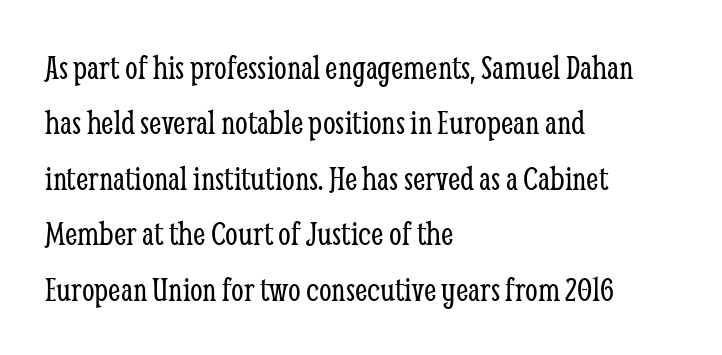
The letters stand upright; this is a roman face. Check where the strokes stop: tiny serifs finish them off. A classic flush-left, rag-right setting is used for this passage. This rendering leaves character spacing at its baseline value. No extra ink here — the face is not bold. One glance says typical: line gaps are just what's usual.
